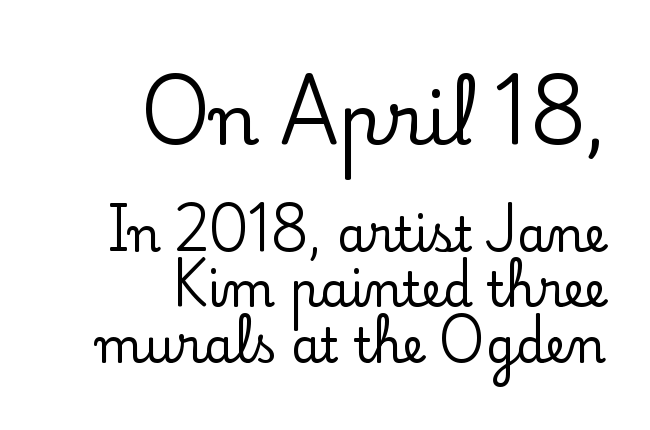
{"italic": "no", "width": "normal", "stroke_contrast": "low", "x_height": "small", "monospaced": "no", "underline": "no", "align": "right", "line_spacing_ratio": 1.18, "letter_spacing": "normal", "letter_spacing_em": 0.0, "larger_block": "first", "size_ratio": 1.49, "glyph_px": 70}
